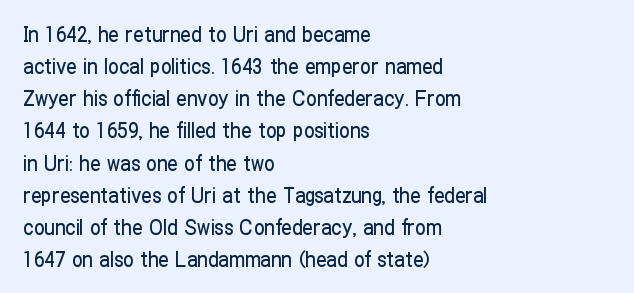
Q: Is the text italic (slanted)? A: No, it is upright.
Q: Is the text underlined? A: No.
Q: How is the paragraph aligned? A: Left-aligned.
Q: Is the spacing between letters normal or unusually wide? A: Normal.
Q: Is the spacing between lines tight, normal or loose? A: Normal.
